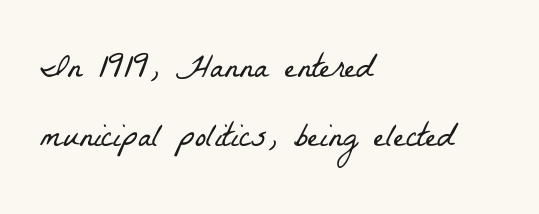
Q: Is the text bold? A: No.
Q: Is the typeface a serif or a sans-serif typeface? A: Serif.
Q: Is the text underlined? A: No.
Q: How is the paragraph aligned? A: Left-aligned.
Q: Is the spacing between letters normal or unusually wide? A: Normal.
Q: Is the spacing between lines tight, normal or loose? A: Loose.
Q: Width (condensed, normal, or wide)? A: Condensed.
Q: Stroke contrast? A: Low.
Q: x-height? A: Medium.
Q: Monospaced? A: No.
